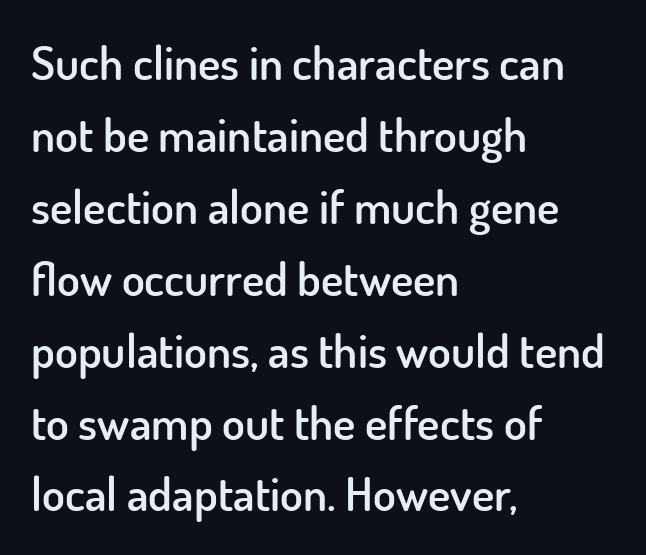
The image shows 47 px semibold sans-serif type, upright; set left-aligned, normal line spacing (1.53x), normal letter spacing, not underlined; low stroke contrast and a small x-height.
